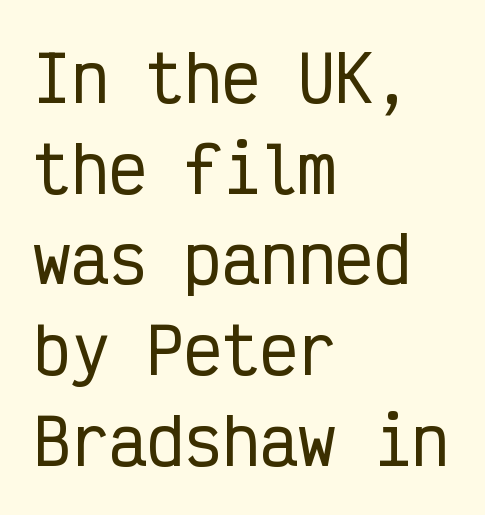
Q: Is the text italic (slanted)? A: No, it is upright.
Q: Is the typeface a serif or a sans-serif typeface? A: Sans-serif.
Q: Is the text underlined? A: No.
Q: How is the paragraph aligned? A: Left-aligned.
Q: Is the spacing between letters normal or unusually wide? A: Normal.
Q: Is the spacing between lines tight, normal or loose? A: Normal.
Q: Width (condensed, normal, or wide)? A: Condensed.
Q: Stroke contrast? A: Low.
Q: x-height? A: Medium.
Q: Monospaced? A: Yes.
